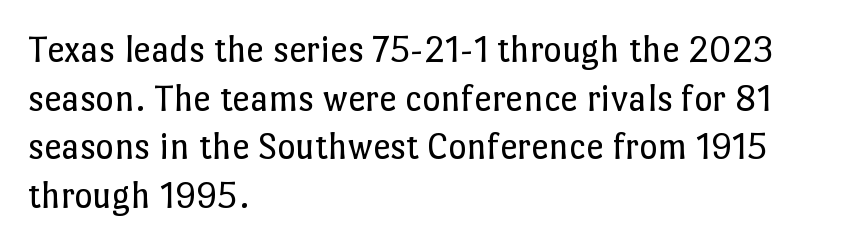
Q: Is the text bold? A: No.
Q: Is the text italic (slanted)? A: No, it is upright.
Q: Is the text underlined? A: No.
Q: How is the paragraph aligned? A: Left-aligned.
Q: Is the spacing between letters normal or unusually wide? A: Normal.
Q: Is the spacing between lines tight, normal or loose? A: Normal.
Q: Width (condensed, normal, or wide)? A: Normal.
Q: Stroke contrast? A: Low.
Q: x-height? A: Medium.
Q: Monospaced? A: No.
